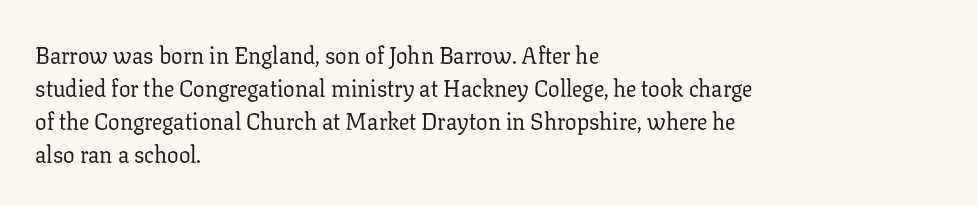
Q: Is the text bold? A: No.
Q: Is the text italic (slanted)? A: No, it is upright.
Q: Is the text underlined? A: No.
Q: How is the paragraph aligned? A: Left-aligned.
Q: Is the spacing between letters normal or unusually wide? A: Normal.
Q: Is the spacing between lines tight, normal or loose? A: Normal.
